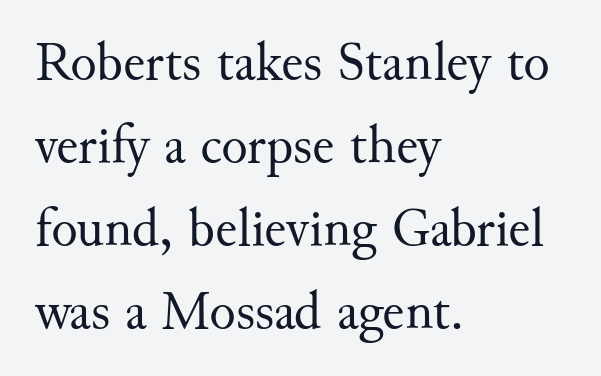
Q: Is the text bold? A: No.
Q: Is the text italic (slanted)? A: No, it is upright.
Q: Is the typeface a serif or a sans-serif typeface? A: Serif.
Q: Is the text underlined? A: No.
Q: How is the paragraph aligned? A: Left-aligned.
Q: Is the spacing between letters normal or unusually wide? A: Normal.
Q: Is the spacing between lines tight, normal or loose? A: Normal.
Q: Width (condensed, normal, or wide)? A: Normal.
Q: Stroke contrast? A: Medium.
Q: x-height? A: Small.
Q: Monospaced? A: No.
